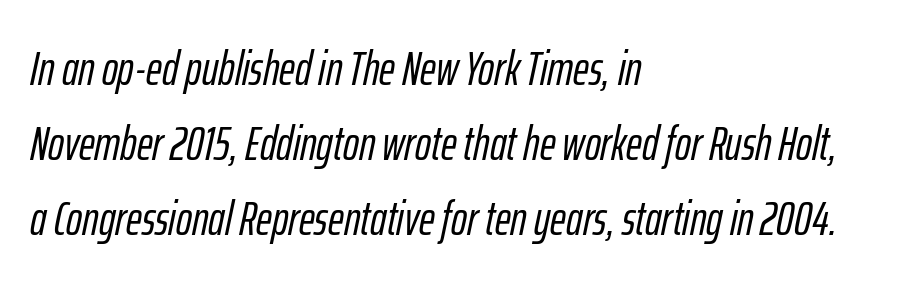
Q: Is the text italic (slanted)? A: Yes, it leans right by about 12 degrees.
Q: Is the text underlined? A: No.
Q: How is the paragraph aligned? A: Left-aligned.
Q: Is the spacing between letters normal or unusually wide? A: Normal.
Q: Is the spacing between lines tight, normal or loose? A: Normal.
Q: Width (condensed, normal, or wide)? A: Condensed.
Q: Stroke contrast? A: Low.
Q: x-height? A: Medium.
Q: Monospaced? A: No.
